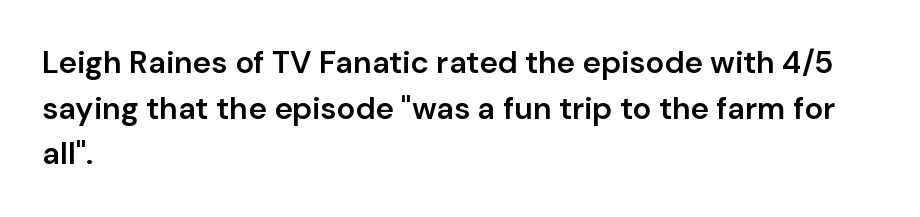
Q: Is the text bold? A: Semi-bold.
Q: Is the text italic (slanted)? A: No, it is upright.
Q: Is the typeface a serif or a sans-serif typeface? A: Sans-serif.
Q: Is the text underlined? A: No.
Q: How is the paragraph aligned? A: Left-aligned.
Q: Is the spacing between letters normal or unusually wide? A: Normal.
Q: Is the spacing between lines tight, normal or loose? A: Normal.
Q: Width (condensed, normal, or wide)? A: Normal.
Q: Stroke contrast? A: Low.
Q: x-height? A: Medium.
Q: Monospaced? A: No.
